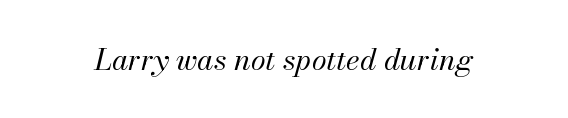
Q: Is the text bold? A: No.
Q: Is the text italic (slanted)? A: Yes, it leans right by about 13 degrees.
Q: Is the text underlined? A: No.
Q: Is the spacing between letters normal or unusually wide? A: Normal.
Q: Width (condensed, normal, or wide)? A: Normal.
Q: Stroke contrast? A: Medium.
Q: x-height? A: Small.
Q: Monospaced? A: No.
